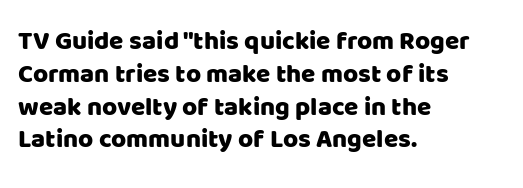
Each new line begins a customary step beneath the previous one. The passage shown is not underscored anywhere. Unlike italic type, these characters show no tilt at all. Casual observation: everything's shoved over to the left.
